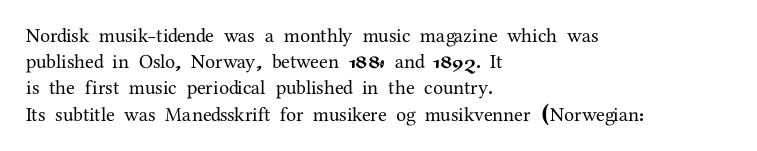
{"italic": "no", "underline": "no", "align": "left", "line_spacing": "normal", "line_spacing_ratio": 1.31, "letter_spacing": "normal", "letter_spacing_em": 0.0, "glyph_px": 20}
